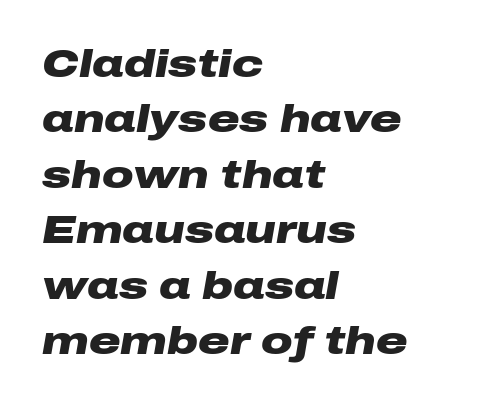
{"italic": "yes", "lean": "right", "slant_degrees": 10, "bold": "yes", "weight": "heavy", "width": "wide", "stroke_contrast": "low", "x_height": "medium", "monospaced": "no", "underline": "no", "align": "left", "line_spacing": "normal", "line_spacing_ratio": 1.42, "letter_spacing": "normal", "letter_spacing_em": 0.0, "glyph_px": 39}
